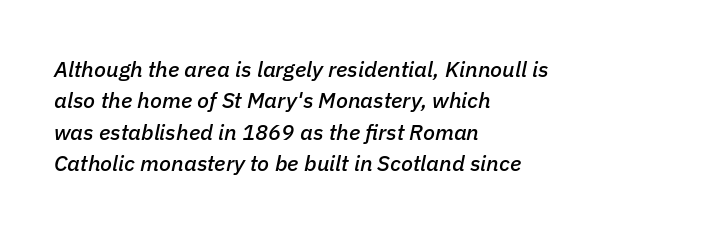
{"italic": "yes", "lean": "right", "slant_degrees": 11, "underline": "no", "align": "left", "line_spacing": "normal", "line_spacing_ratio": 1.43, "letter_spacing": "normal", "letter_spacing_em": 0.0, "glyph_px": 22}
